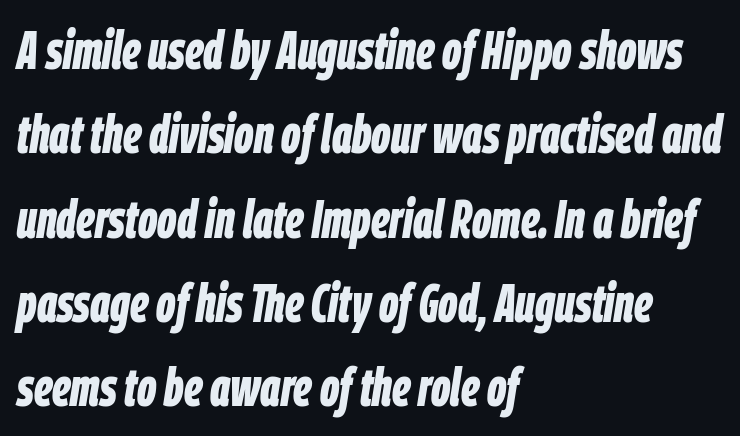
Heft: maximum for text — a bold. This sample uses an oblique cut, with every glyph tilted off the vertical. The space beneath each line is pristine and unruled. One-word summary of the alignment: left.
